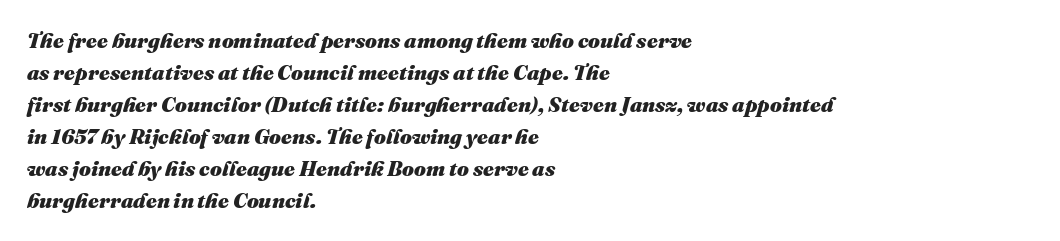
{"italic": "yes", "lean": "right", "slant_degrees": 16, "bold": "yes", "underline": "no", "align": "left", "line_spacing": "normal", "line_spacing_ratio": 1.52, "letter_spacing": "normal", "letter_spacing_em": 0.0, "glyph_px": 21}
